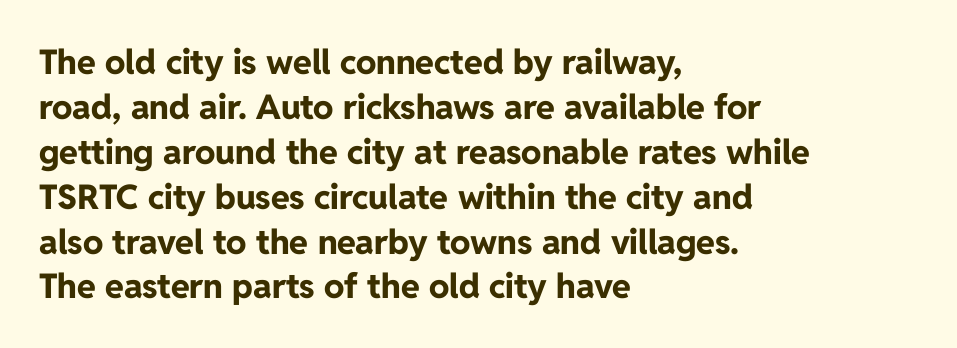
The image shows 34 px bold sans-serif type, upright; set left-aligned, normal line spacing (1.32x), normal letter spacing, not underlined; low stroke contrast and a medium x-height.
